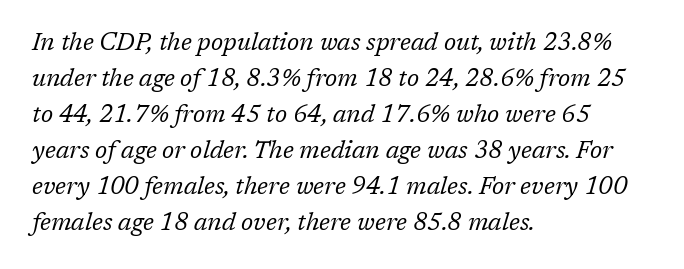
{"italic": "yes", "lean": "right", "slant_degrees": 17, "bold": "no", "underline": "no", "align": "left", "line_spacing": "normal", "line_spacing_ratio": 1.5, "letter_spacing": "normal", "letter_spacing_em": 0.0, "glyph_px": 24}
